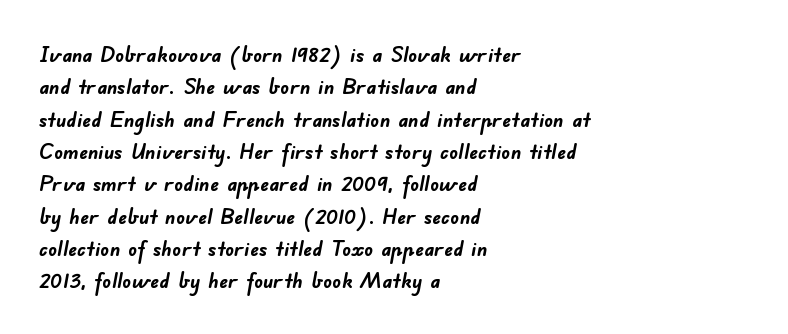
The image shows 22 px bold type; set left-aligned, normal line spacing (1.47x), normal letter spacing, not underlined.
